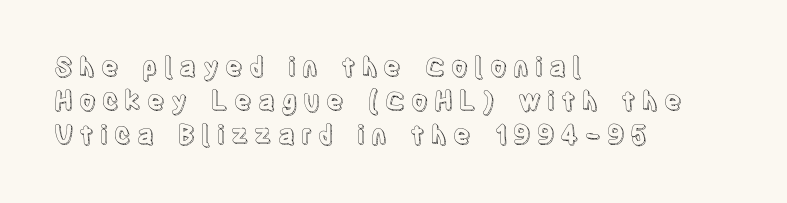
{"italic": "no", "underline": "no", "align": "left", "line_spacing": "normal", "line_spacing_ratio": 1.3, "letter_spacing": "wide", "letter_spacing_em": 0.23, "glyph_px": 26}
